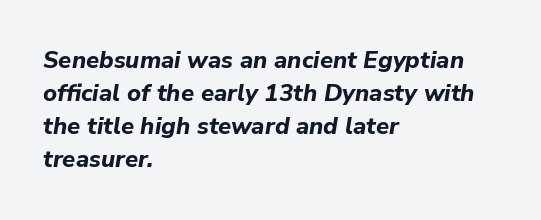
The image shows 24 px bold type, italic (leaning right); set left-aligned, normal line spacing (1.38x), normal letter spacing, not underlined.
